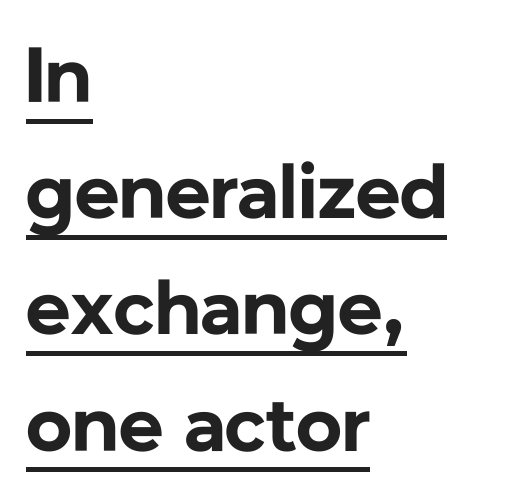
{"serif": "no", "italic": "no", "bold": "yes", "weight": "bold", "width": "normal", "stroke_contrast": "low", "x_height": "medium", "monospaced": "no", "underline": "yes", "align": "left", "line_spacing": "normal", "line_spacing_ratio": 1.49, "letter_spacing": "normal", "letter_spacing_em": 0.0, "glyph_px": 78}
